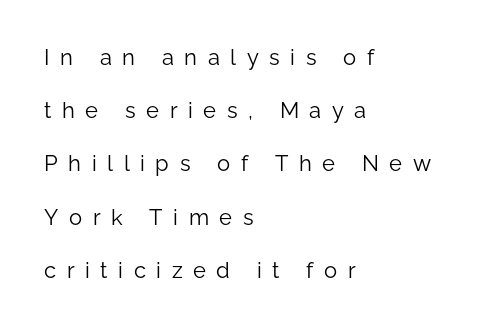
The image shows 22 px text type, upright; set left-aligned, loose line spacing (2.42x), unusually wide letter spacing (+0.48 em), not underlined.
